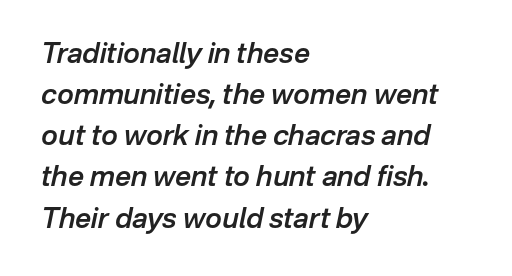
{"italic": "yes", "lean": "right", "slant_degrees": 12, "bold": "semi", "weight": "semibold", "width": "normal", "stroke_contrast": "low", "x_height": "medium", "monospaced": "no", "underline": "no", "align": "left", "line_spacing": "normal", "line_spacing_ratio": 1.47, "letter_spacing": "normal", "letter_spacing_em": 0.0, "glyph_px": 28}
